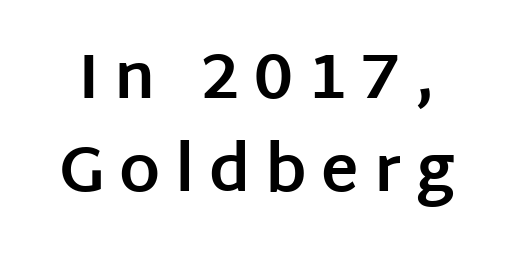
The image shows 64 px bold sans-serif type, upright; set normal line spacing (1.45x), unusually wide letter spacing (+0.23 em), not underlined; low stroke contrast and a large x-height.
